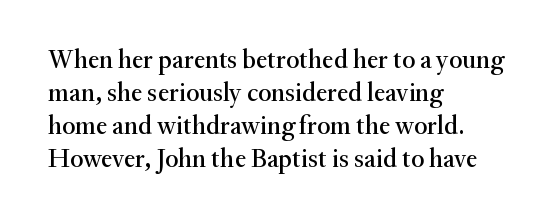
Q: Is the text italic (slanted)? A: No, it is upright.
Q: Is the text underlined? A: No.
Q: How is the paragraph aligned? A: Left-aligned.
Q: Is the spacing between letters normal or unusually wide? A: Normal.
Q: Is the spacing between lines tight, normal or loose? A: Normal.
